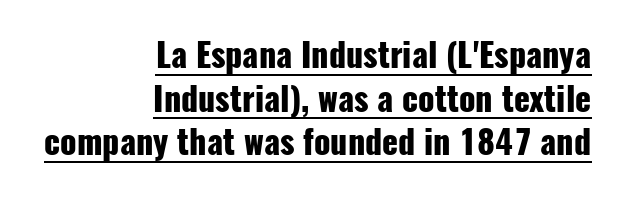
Chunky letters — that's bold for sure. Characters follow at the spacing the type designer built in. A normal amount of white space separates one row of letters from the next. These lines are rendered in a variable-pitch font. Posture: upright roman.
